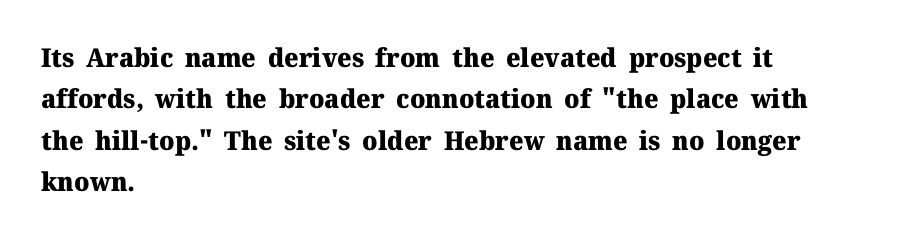
{"italic": "no", "bold": "yes", "underline": "no", "align": "left", "line_spacing": "normal", "line_spacing_ratio": 1.59, "letter_spacing": "normal", "letter_spacing_em": 0.0, "glyph_px": 26}
